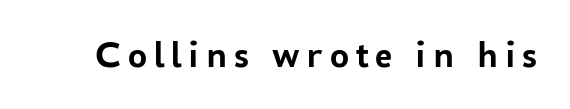
{"serif": "no", "italic": "no", "bold": "yes", "weight": "semibold", "width": "normal", "stroke_contrast": "low", "x_height": "medium", "monospaced": "no", "underline": "no", "glyph_px": 38}
